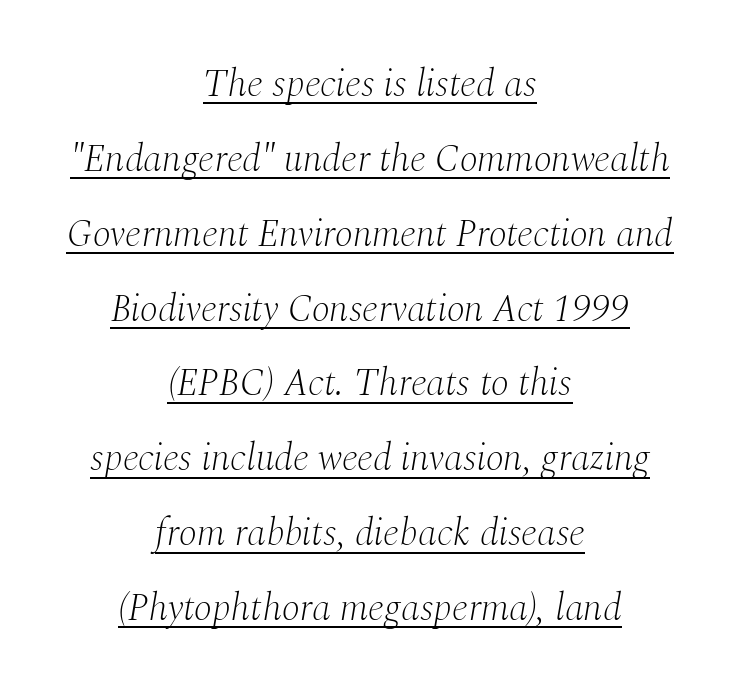
{"serif": "yes", "italic": "yes", "lean": "right", "slant_degrees": 10, "bold": "no", "weight": "light", "width": "normal", "stroke_contrast": "medium", "x_height": "medium", "monospaced": "no", "underline": "yes", "align": "center", "line_spacing": "loose", "line_spacing_ratio": 1.97, "letter_spacing": "normal", "letter_spacing_em": 0.0, "glyph_px": 38}
